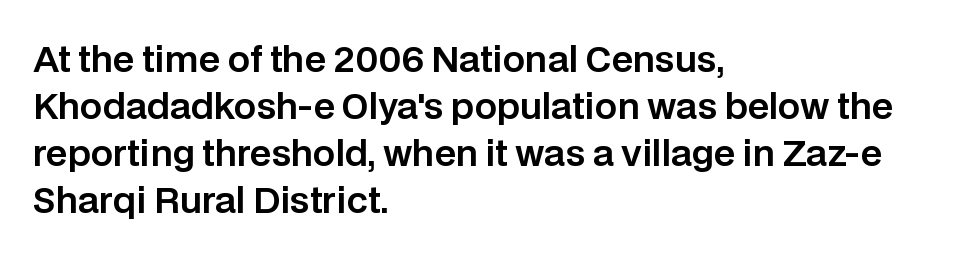
Regarding serifs, this sample does without them. Students, observe: this is what conventionally led text looks like. How are the letters spaced? Ordinarily, with no added tracking. The letters stand straight up with perfectly vertical stems. The setting favours the left margin, as ordinary paragraphs usually do.
